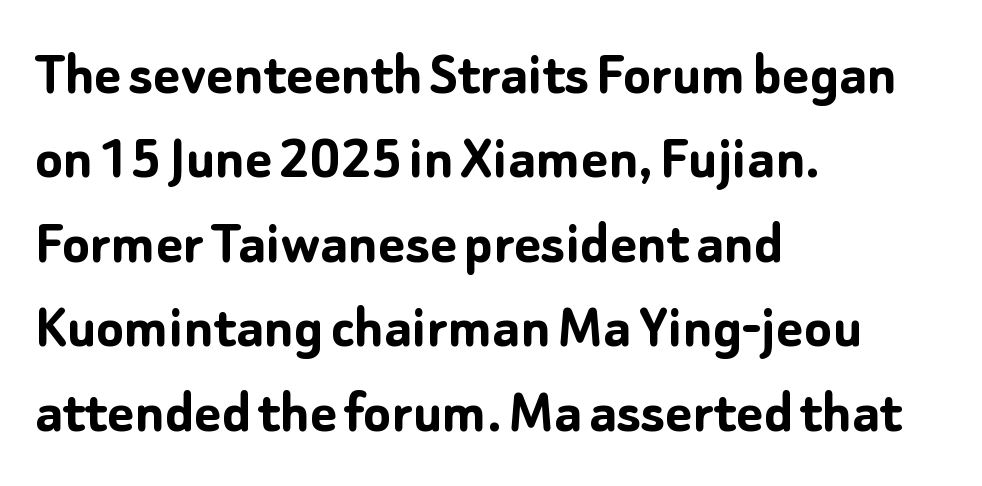
Q: Is the text bold? A: Yes.
Q: Is the text italic (slanted)? A: No, it is upright.
Q: Is the typeface a serif or a sans-serif typeface? A: Sans-serif.
Q: Is the text underlined? A: No.
Q: How is the paragraph aligned? A: Left-aligned.
Q: Is the spacing between letters normal or unusually wide? A: Normal.
Q: Is the spacing between lines tight, normal or loose? A: Normal.
Q: Width (condensed, normal, or wide)? A: Normal.
Q: Stroke contrast? A: Low.
Q: x-height? A: Medium.
Q: Monospaced? A: No.
